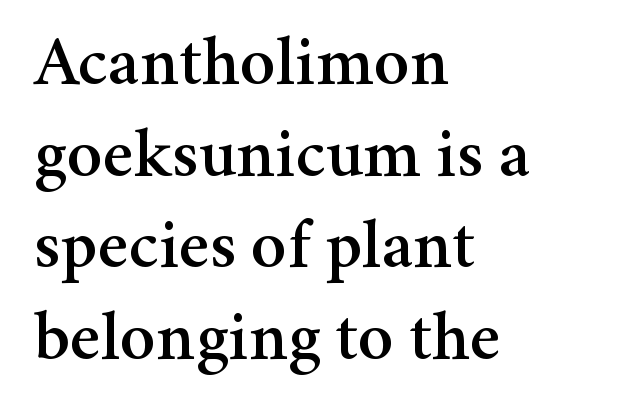
A normal amount of white space separates one row of letters from the next. The typeface chosen for these lines features serifs. Has an underline been added? It has not. Observe the ordinary spacing: letters are neighbours, not strangers. The rag falls on the right side of this text block. Looks like regular typesetting: each glyph gets only the width it needs.
